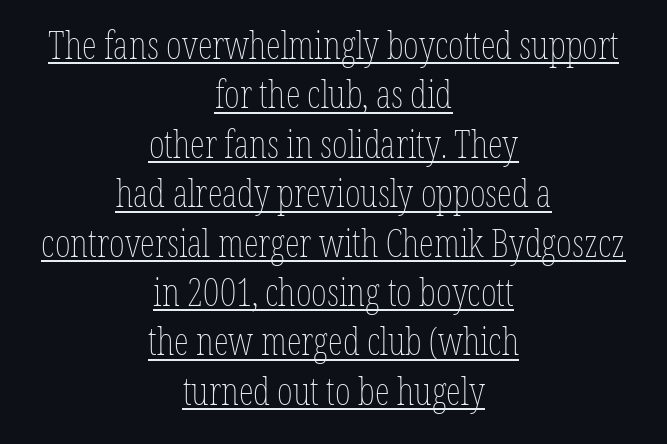
{"italic": "no", "bold": "no", "weight": "thin", "width": "condensed", "stroke_contrast": "low", "x_height": "medium", "monospaced": "no", "underline": "yes", "align": "center", "line_spacing": "normal", "line_spacing_ratio": 1.3, "letter_spacing": "normal", "letter_spacing_em": 0.0, "glyph_px": 38}
